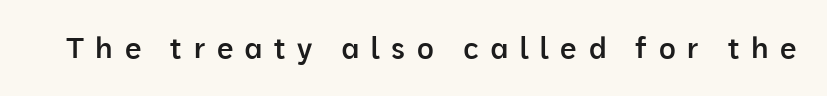
{"serif": "no", "italic": "no", "bold": "semi", "weight": "semibold", "width": "normal", "stroke_contrast": "low", "x_height": "medium", "monospaced": "no", "underline": "no", "letter_spacing": "wide", "letter_spacing_em": 0.4, "glyph_px": 29}
